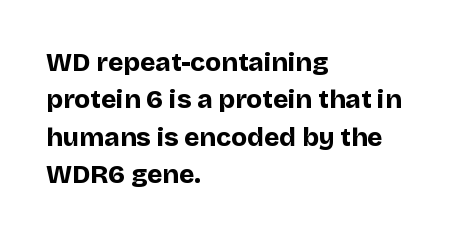
The image shows 26 px bold type, upright; set left-aligned, normal line spacing (1.44x), normal letter spacing, not underlined.
